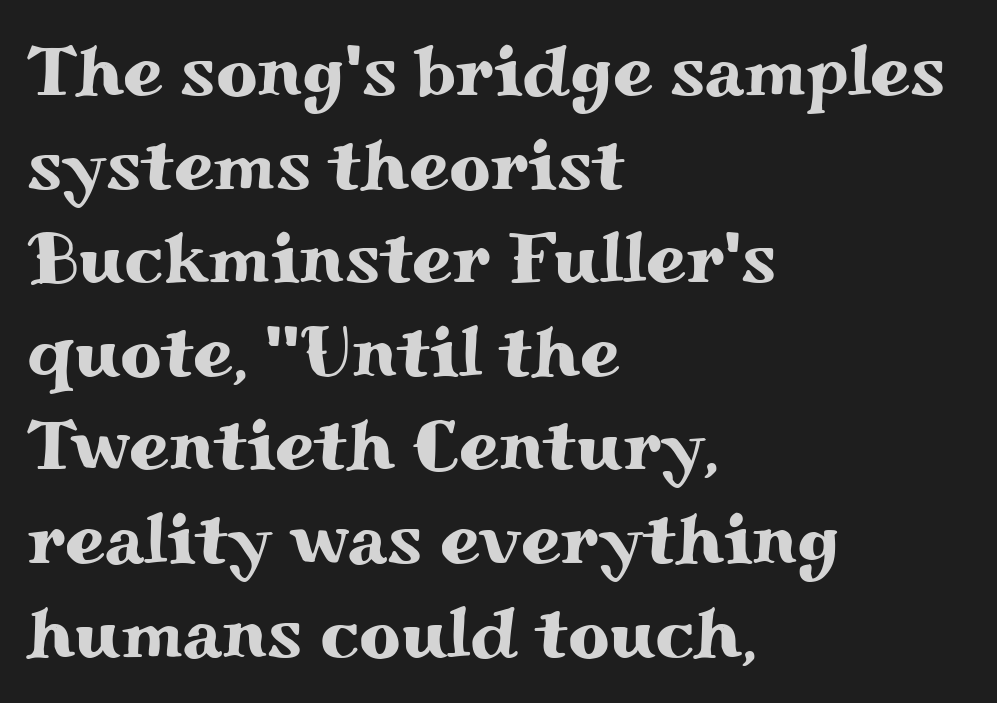
The image shows 72 px wide serif type, upright; set left-aligned, normal line spacing (1.3x), normal letter spacing, not underlined; medium stroke contrast and a small x-height.
